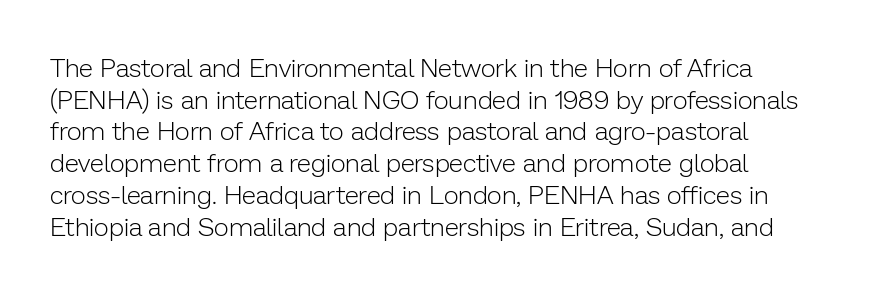
The image shows 26 px text type, upright; set left-aligned, line spacing 1.22x, normal letter spacing, not underlined.
